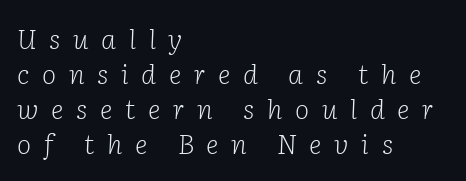
Q: Is the text bold? A: No.
Q: Is the text italic (slanted)? A: Yes, it leans right by about 2 degrees.
Q: Is the text underlined? A: No.
Q: How is the paragraph aligned? A: Left-aligned.
Q: Is the spacing between letters normal or unusually wide? A: Unusually wide.
Q: Is the spacing between lines tight, normal or loose? A: Normal.
